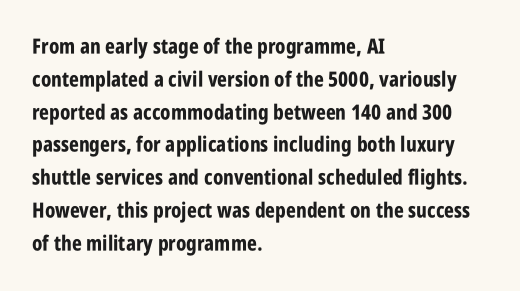
The image shows 21 px bold type, upright; set left-aligned, normal line spacing (1.56x), normal letter spacing, not underlined.
